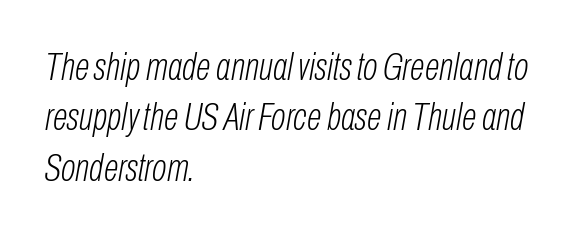
The image shows 39 px light, condensed type, italic (leaning right); set left-aligned, normal line spacing (1.29x), normal letter spacing, not underlined; low stroke contrast and a medium x-height.
